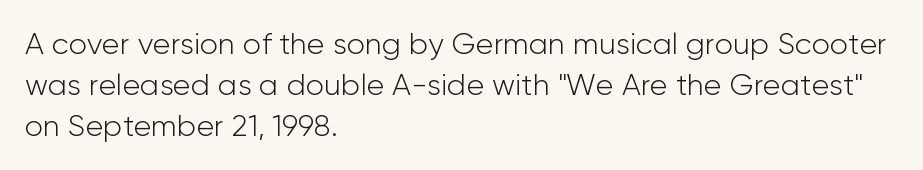
Q: Is the text bold? A: No.
Q: Is the text italic (slanted)? A: No, it is upright.
Q: Is the typeface a serif or a sans-serif typeface? A: Sans-serif.
Q: Is the text underlined? A: No.
Q: How is the paragraph aligned? A: Left-aligned.
Q: Is the spacing between letters normal or unusually wide? A: Normal.
Q: Is the spacing between lines tight, normal or loose? A: Normal.
Q: Width (condensed, normal, or wide)? A: Normal.
Q: Stroke contrast? A: Low.
Q: x-height? A: Medium.
Q: Monospaced? A: No.
